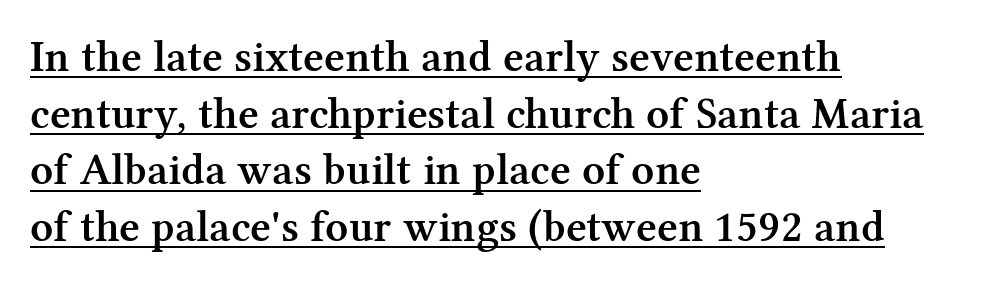
The specimen includes a rule beneath the text block's lines. Tracking here is standard; glyphs follow each other at the usual distance. The face used here is proportionally spaced, like ordinary book or web type. What kind of face is this? One with serifs. Short and long lines alike share a common starting point at left. The characters look somewhat weighty, a semibold short of true bold.
